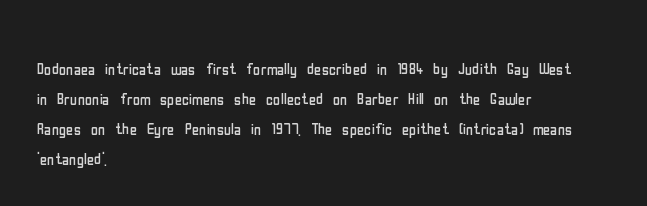
The image shows 20 px text type, upright; set left-aligned, normal line spacing (1.5x), normal letter spacing, not underlined.
